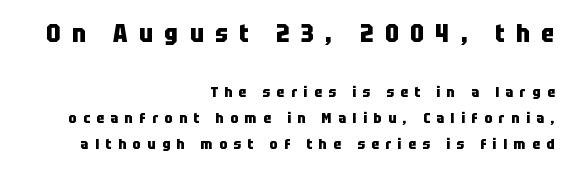
Q: Is the text bold? A: Yes.
Q: Is the text italic (slanted)? A: No, it is upright.
Q: Is the text underlined? A: No.
Q: How is the paragraph aligned? A: Right-aligned.
Q: Is the spacing between letters normal or unusually wide? A: Unusually wide.
Q: Which block of text is set in a larger size, the first (top) or the second (bottom)? A: The first (top) one.
